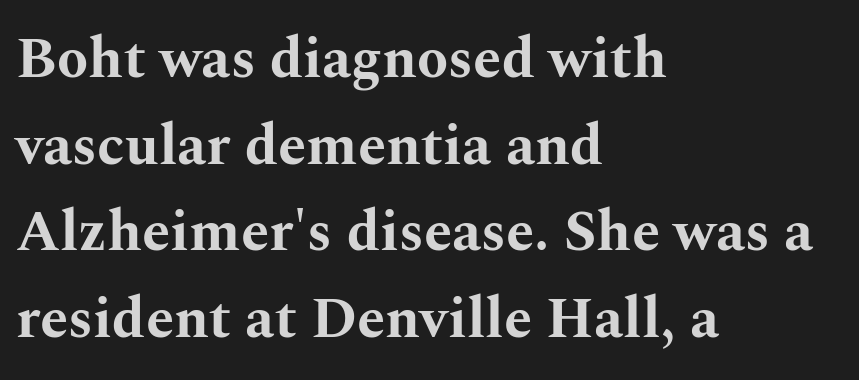
Descender tails drop into unmarked territory. Each word holds together tightly as a unit, with standard inter-letter gaps. Rendered with straight, roman letterforms. Weight: bold. Regarding leading, the lines here are spaced in the standard way.
